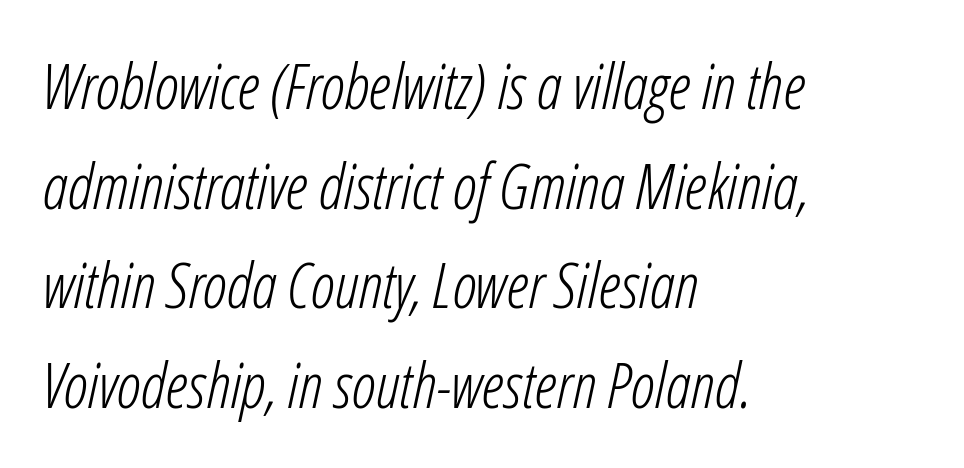
{"italic": "yes", "lean": "right", "slant_degrees": 12, "bold": "no", "weight": "light", "width": "condensed", "stroke_contrast": "low", "x_height": "medium", "monospaced": "no", "underline": "no", "align": "left", "line_spacing": "normal", "line_spacing_ratio": 1.58, "letter_spacing": "normal", "letter_spacing_em": 0.0, "glyph_px": 63}
